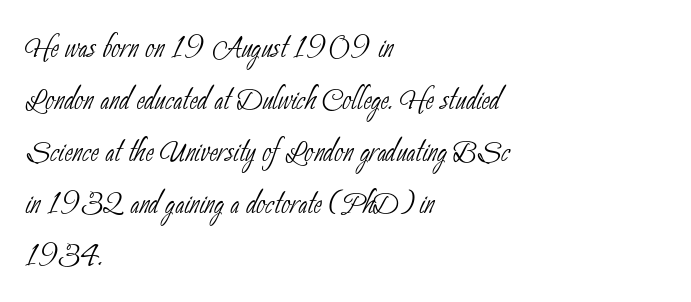
The image shows 40 px thin, condensed sans-serif type; set left-aligned, normal line spacing (1.3x), normal letter spacing, not underlined; low stroke contrast and a small x-height.
